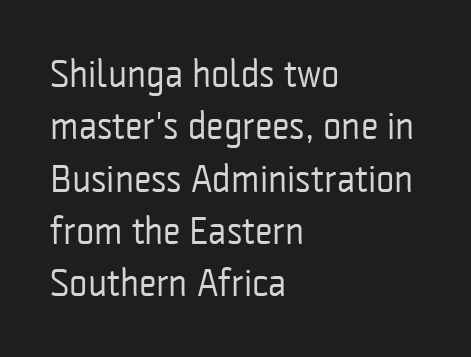
This rendering features lettering with no underline. Rows of type keep a routine distance in the vertical direction. Do the characters align in a grid? No, the font is proportional. The letters sit at their default tracking, neither squeezed nor spread. The typesetter chose a ragged-right arrangement here.
